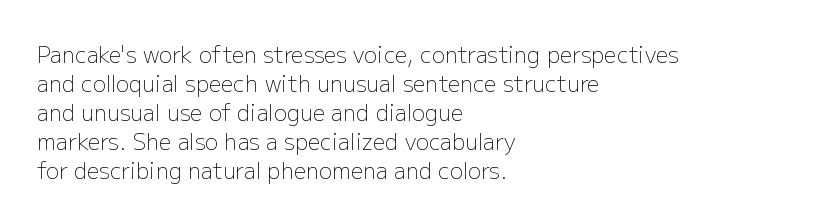
Q: Is the text bold? A: No.
Q: Is the text italic (slanted)? A: No, it is upright.
Q: Is the text underlined? A: No.
Q: How is the paragraph aligned? A: Left-aligned.
Q: Is the spacing between letters normal or unusually wide? A: Normal.
Q: Is the spacing between lines tight, normal or loose? A: Normal.
